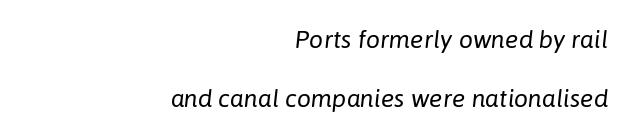
Q: Is the text bold? A: No.
Q: Is the text italic (slanted)? A: Yes, it leans right by about 6 degrees.
Q: Is the text underlined? A: No.
Q: How is the paragraph aligned? A: Right-aligned.
Q: Is the spacing between letters normal or unusually wide? A: Normal.
Q: Is the spacing between lines tight, normal or loose? A: Loose.
